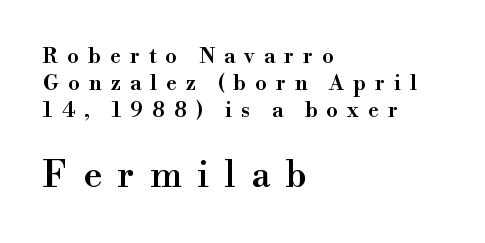
Q: Is the text bold? A: Semi-bold.
Q: Is the text italic (slanted)? A: No, it is upright.
Q: Is the typeface a serif or a sans-serif typeface? A: Serif.
Q: Is the text underlined? A: No.
Q: How is the paragraph aligned? A: Left-aligned.
Q: Is the spacing between letters normal or unusually wide? A: Unusually wide.
Q: Is the spacing between lines tight, normal or loose? A: Normal.
Q: Which block of text is set in a larger size, the first (top) or the second (bottom)? A: The second (bottom) one.
Q: Width (condensed, normal, or wide)? A: Normal.
Q: Stroke contrast? A: High.
Q: x-height? A: Small.
Q: Monospaced? A: No.
